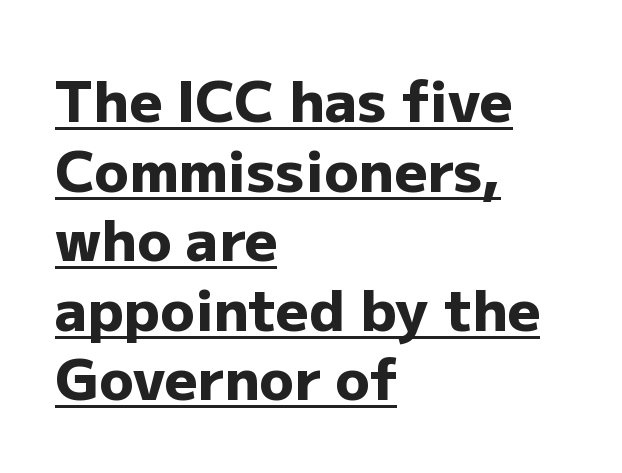
Q: Is the text bold? A: Yes.
Q: Is the text italic (slanted)? A: No, it is upright.
Q: Is the typeface a serif or a sans-serif typeface? A: Sans-serif.
Q: Is the text underlined? A: Yes.
Q: How is the paragraph aligned? A: Left-aligned.
Q: Is the spacing between letters normal or unusually wide? A: Normal.
Q: Width (condensed, normal, or wide)? A: Normal.
Q: Stroke contrast? A: Low.
Q: x-height? A: Medium.
Q: Monospaced? A: No.
